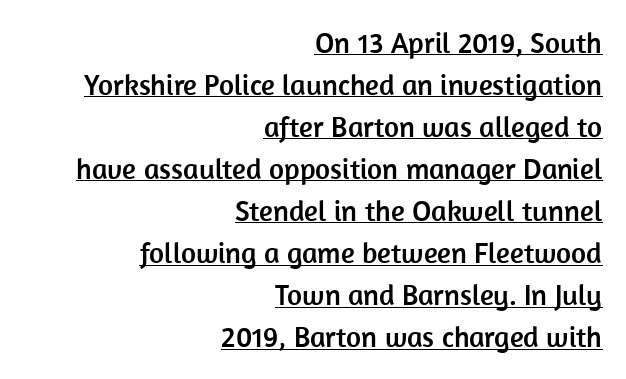
{"serif": "no", "italic": "no", "width": "normal", "stroke_contrast": "low", "x_height": "medium", "monospaced": "no", "underline": "yes", "align": "right", "line_spacing": "normal", "line_spacing_ratio": 1.45, "letter_spacing": "normal", "letter_spacing_em": 0.0, "glyph_px": 29}
